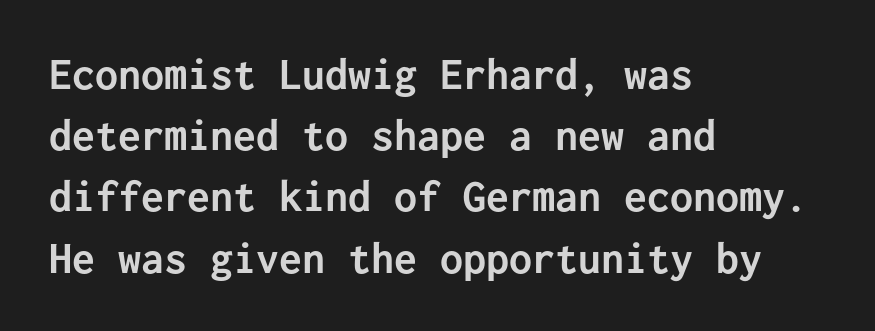
The image shows 46 px semibold sans-serif type, upright, monospaced; set left-aligned, normal line spacing (1.33x), normal letter spacing, not underlined; low stroke contrast and a medium x-height.
